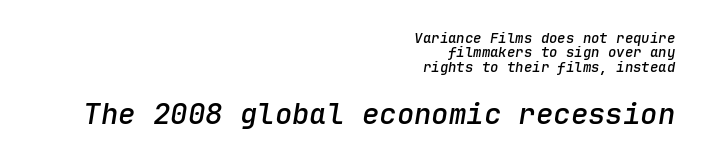
The letters sit at their default tracking, neither squeezed nor spread. Fixed-width glyphs throughout — classic coding-font behaviour. A typesetter would mark this as italic. Semibold letterforms, between regular and bold.
